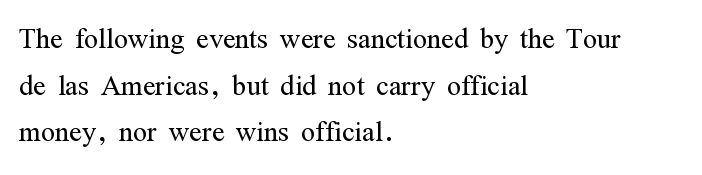
The words here are not underlined. It's the straight-up-and-down kind of type. Stems and bowls with no extra thickness — not bold. The horizontal fit of the characters is conventional and even.
